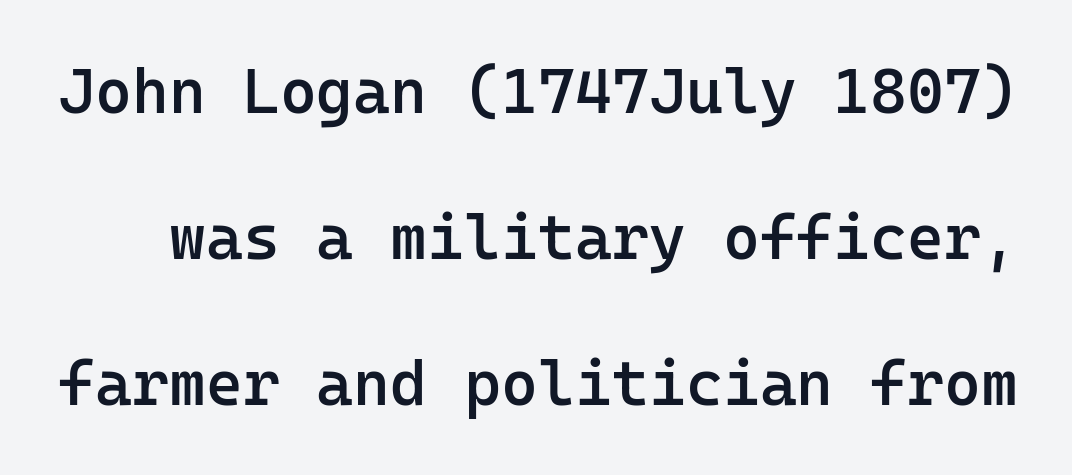
Airy leading. The typesetting leans somewhat heavy: a semibold. In terms of letterspacing, this is plain default setting. The passage shown is typed in a monospace face where columns stay perfectly aligned. The characters display no serif detailing; their extremities are plain.
